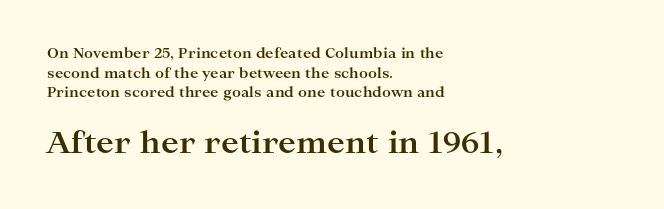
Q: Is the text bold? A: Yes.
Q: Is the text italic (slanted)? A: No, it is upright.
Q: Is the typeface a serif or a sans-serif typeface? A: Serif.
Q: Is the text underlined? A: No.
Q: How is the paragraph aligned? A: Left-aligned.
Q: Is the spacing between letters normal or unusually wide? A: Normal.
Q: Is the spacing between lines tight, normal or loose? A: Normal.
Q: Which block of text is set in a larger size, the first (top) or the second (bottom)? A: The second (bottom) one.
Q: Width (condensed, normal, or wide)? A: Wide.
Q: Stroke contrast? A: High.
Q: x-height? A: Medium.
Q: Monospaced? A: No.
